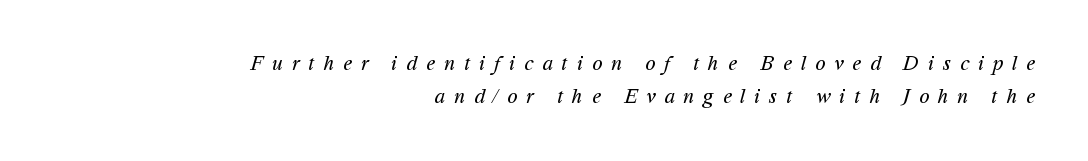
Q: Is the text bold? A: No.
Q: Is the text underlined? A: No.
Q: How is the paragraph aligned? A: Right-aligned.
Q: Is the spacing between letters normal or unusually wide? A: Unusually wide.
Q: Is the spacing between lines tight, normal or loose? A: Normal.
